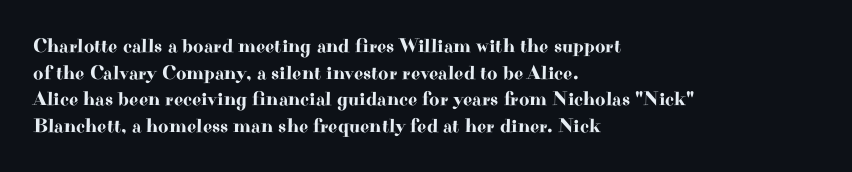
{"italic": "no", "underline": "no", "align": "left", "line_spacing": "normal", "line_spacing_ratio": 1.33, "letter_spacing": "normal", "letter_spacing_em": 0.0, "glyph_px": 20}
